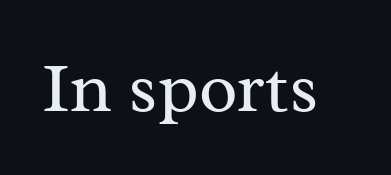
{"serif": "yes", "italic": "no", "bold": "no", "weight": "regular", "width": "normal", "stroke_contrast": "medium", "x_height": "medium", "monospaced": "no", "underline": "no", "letter_spacing": "normal", "letter_spacing_em": 0.0, "glyph_px": 71}
